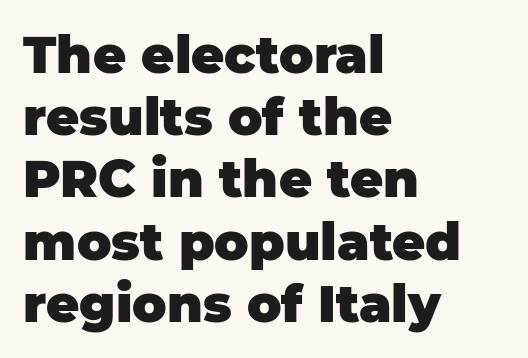
{"serif": "no", "italic": "no", "bold": "yes", "weight": "heavy", "width": "normal", "stroke_contrast": "low", "x_height": "large", "monospaced": "no", "underline": "no", "align": "left", "line_spacing_ratio": 1.22, "letter_spacing": "normal", "letter_spacing_em": 0.0, "glyph_px": 51}
